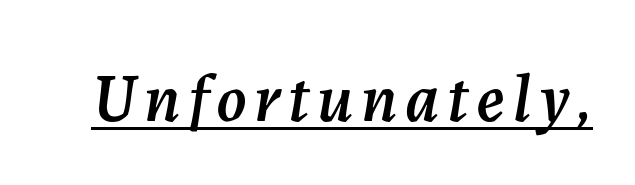
The image shows 68 px text type, italic (leaning right); set underlined; medium stroke contrast and a medium x-height.
